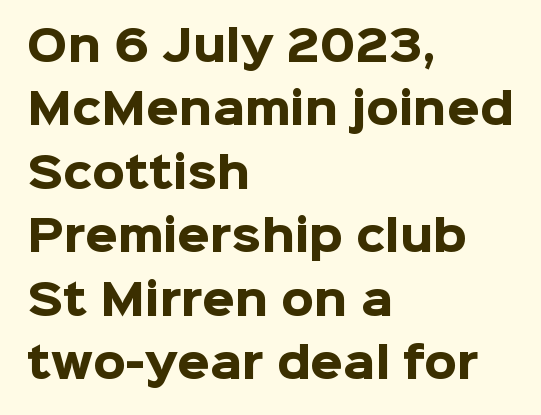
One glance says typical: line gaps are just what's usual. You could not count columns in this text — the font is proportionally spaced. Do the letters lean? They stand straight. Unlike a traditional serif, this face leaves its strokes unadorned. Caption: standard tracking, unaltered. The typesetting leans heavy: a genuine bold.
